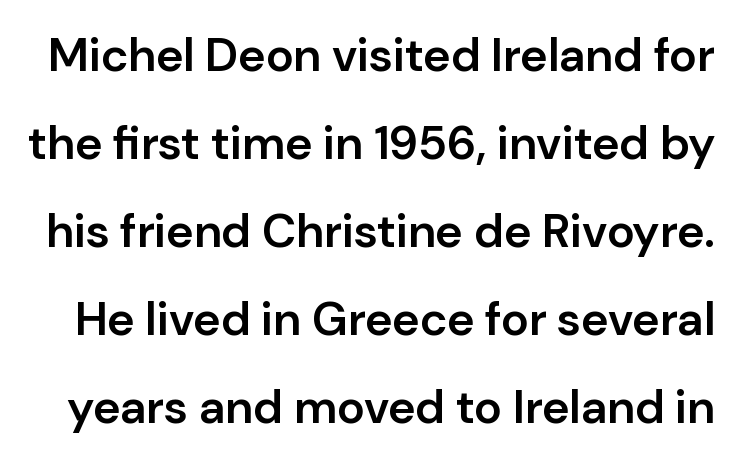
Q: Is the text bold? A: Semi-bold.
Q: Is the text italic (slanted)? A: No, it is upright.
Q: Is the typeface a serif or a sans-serif typeface? A: Sans-serif.
Q: Is the text underlined? A: No.
Q: Is the spacing between letters normal or unusually wide? A: Normal.
Q: Width (condensed, normal, or wide)? A: Normal.
Q: Stroke contrast? A: Low.
Q: x-height? A: Medium.
Q: Monospaced? A: No.
